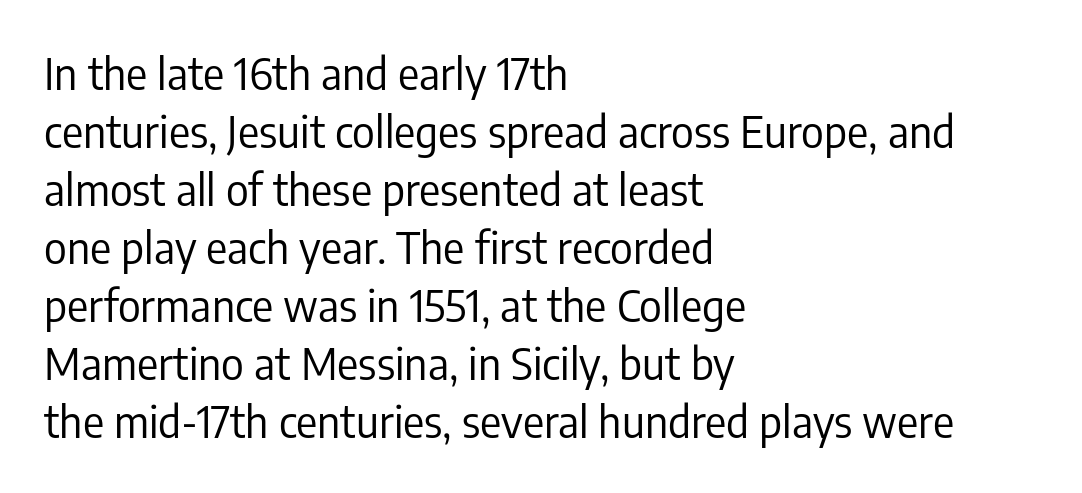
{"serif": "no", "italic": "no", "bold": "no", "weight": "regular", "width": "condensed", "stroke_contrast": "low", "x_height": "medium", "monospaced": "no", "underline": "no", "align": "left", "line_spacing": "normal", "line_spacing_ratio": 1.32, "letter_spacing": "normal", "letter_spacing_em": 0.0, "glyph_px": 44}
